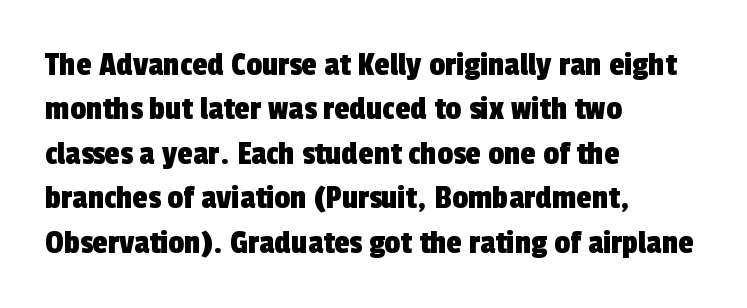
The lines sit at an ordinary, default distance from one another. Look at the bottom of the vertical strokes: they stop flat, with no serifs. The setting favours the left margin, as ordinary paragraphs usually do. What stands out about the letter spacing? Nothing — it is the standard amount. The specimen omits any rule beneath the text block's lines. Spacing verdict: proportional, widths tailored to each character.
